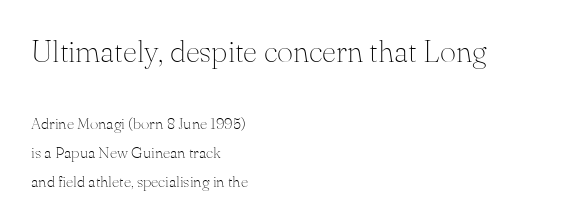
The image shows 31 px thin serif type, upright; set left-aligned, line spacing 1.83x, normal letter spacing, not underlined; the first (top) block is 1.94x larger; medium stroke contrast and a small x-height.
